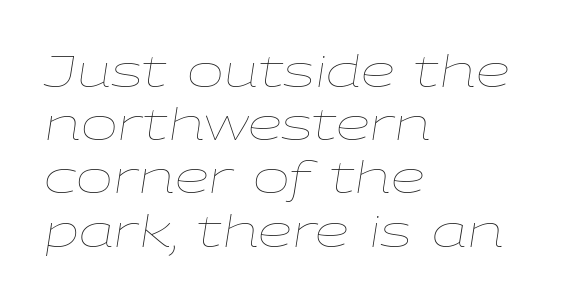
{"italic": "yes", "lean": "right", "slant_degrees": 9, "bold": "no", "weight": "thin", "width": "wide", "stroke_contrast": "low", "x_height": "medium", "monospaced": "no", "underline": "no", "align": "left", "line_spacing_ratio": 1.21, "letter_spacing": "normal", "letter_spacing_em": 0.0, "glyph_px": 44}
